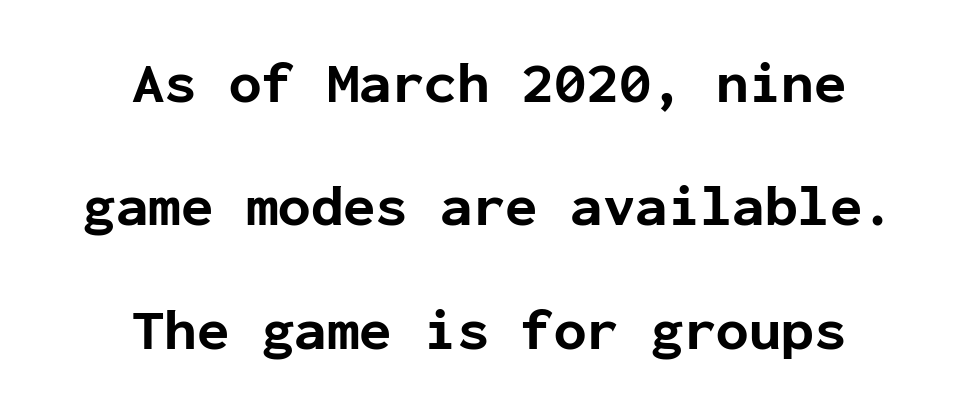
The image shows 59 px bold sans-serif type, upright, monospaced; set centered, loose line spacing (2.09x), normal letter spacing, not underlined; low stroke contrast and a medium x-height.
